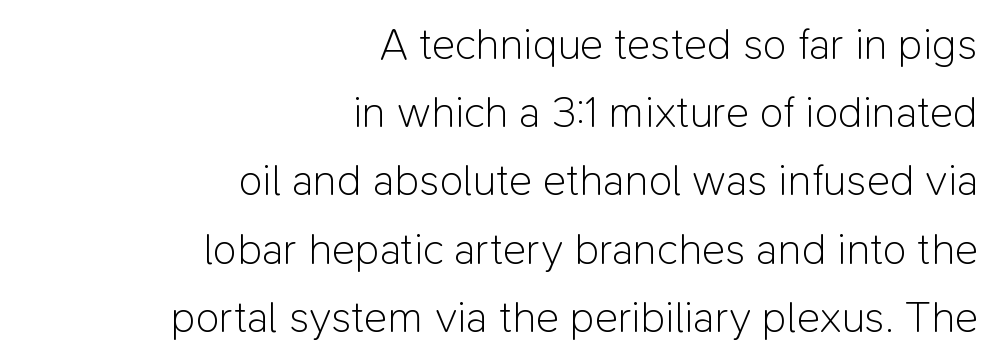
The image shows 44 px light sans-serif type, upright; set right-aligned, normal line spacing (1.55x), normal letter spacing, not underlined; low stroke contrast and a medium x-height.
